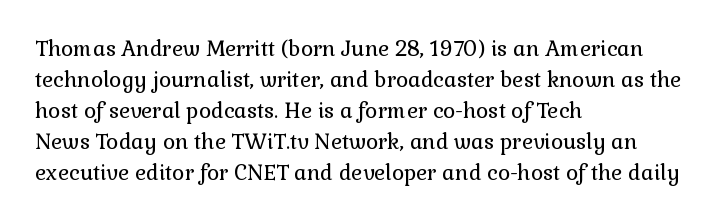
Q: Is the text bold? A: No.
Q: Is the text italic (slanted)? A: No, it is upright.
Q: Is the text underlined? A: No.
Q: How is the paragraph aligned? A: Left-aligned.
Q: Is the spacing between letters normal or unusually wide? A: Normal.
Q: Is the spacing between lines tight, normal or loose? A: Normal.
